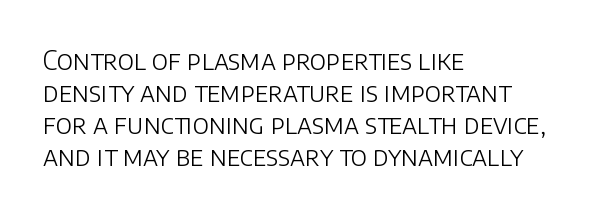
{"italic": "no", "bold": "no", "underline": "no", "align": "left", "line_spacing_ratio": 1.23, "letter_spacing": "normal", "letter_spacing_em": 0.0, "glyph_px": 26}
